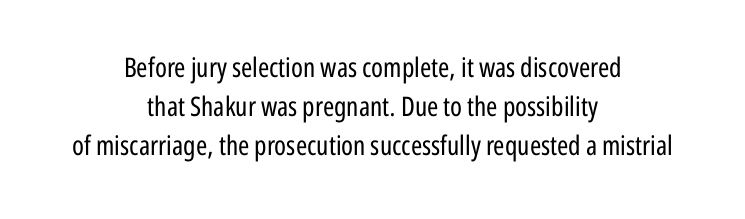
Q: Is the text bold? A: No.
Q: Is the text italic (slanted)? A: No, it is upright.
Q: Is the text underlined? A: No.
Q: How is the paragraph aligned? A: Centered.
Q: Is the spacing between letters normal or unusually wide? A: Normal.
Q: Is the spacing between lines tight, normal or loose? A: Normal.
